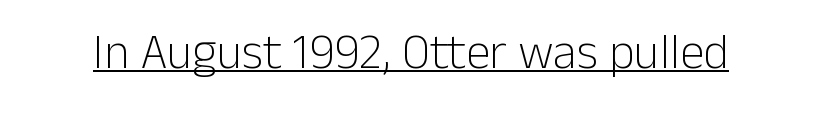
{"serif": "no", "italic": "no", "bold": "no", "weight": "light", "width": "normal", "stroke_contrast": "low", "x_height": "medium", "monospaced": "no", "underline": "yes", "letter_spacing": "normal", "letter_spacing_em": 0.0, "glyph_px": 49}
